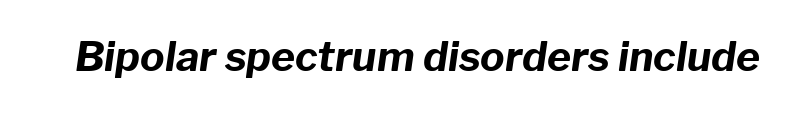
No extra tracking has been applied to these lines. Each glyph is drawn with heavy, bold strokes. Style check: oblique. The letters advance in unequal steps, a hallmark of proportional type. The zone under the glyphs is completely vacant.
